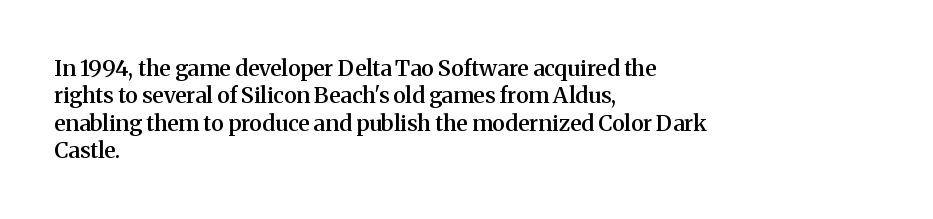
Horizontal bands of white between lines are of average thickness. The rendering keeps characters at their native spacing. The rendering anchors every line to the left-hand side. The type sits square on the baseline with zero lean.
